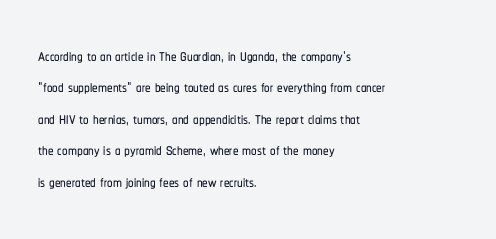
{"italic": "no", "underline": "no", "align": "left", "line_spacing": "normal", "line_spacing_ratio": 1.43, "letter_spacing": "normal", "letter_spacing_em": 0.0, "glyph_px": 22}
